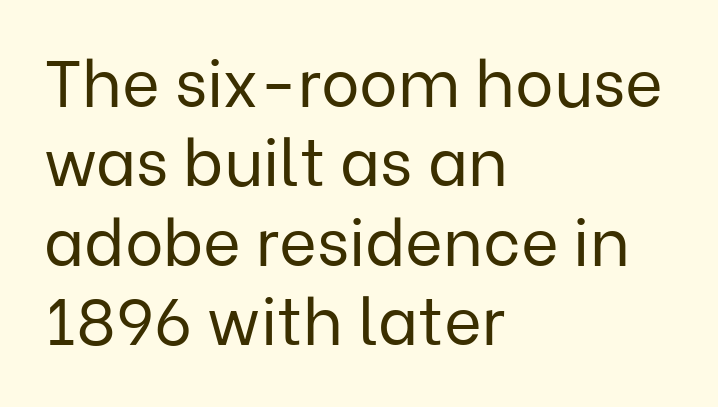
The image shows 65 px regular-weight sans-serif type, upright; set left-aligned, line spacing 1.22x, normal letter spacing, not underlined; low stroke contrast and a medium x-height.
